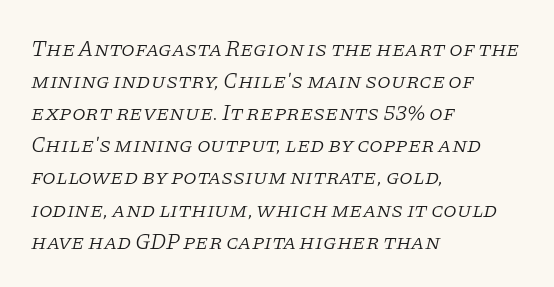
There is no visible air inserted between adjacent glyphs. An italicized treatment has been applied to the whole sample. Horizontally, the lines are justified to the leading edge only. Is the stroke heavy? The answer is a plain regular-or-lighter. The string is rendered with underlining switched off.
